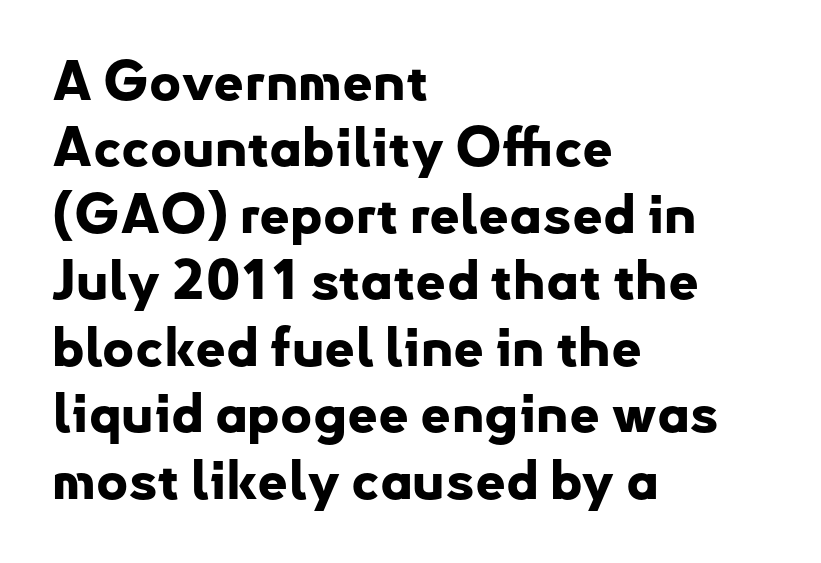
{"serif": "no", "italic": "no", "bold": "yes", "weight": "bold", "width": "normal", "stroke_contrast": "low", "x_height": "small", "monospaced": "no", "underline": "no", "align": "left", "line_spacing_ratio": 1.23, "letter_spacing": "normal", "letter_spacing_em": 0.0, "glyph_px": 54}
